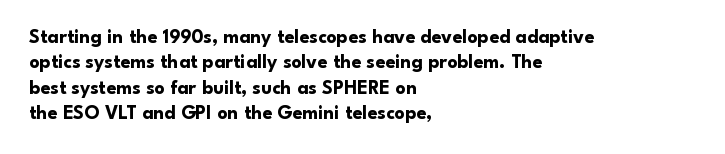
Q: Is the text bold? A: Yes.
Q: Is the text italic (slanted)? A: No, it is upright.
Q: Is the text underlined? A: No.
Q: How is the paragraph aligned? A: Left-aligned.
Q: Is the spacing between letters normal or unusually wide? A: Normal.
Q: Is the spacing between lines tight, normal or loose? A: Normal.
